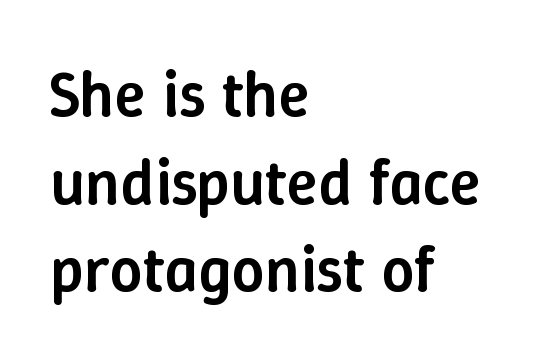
{"italic": "no", "bold": "semi", "weight": "semibold", "width": "normal", "stroke_contrast": "low", "x_height": "medium", "monospaced": "no", "underline": "no", "align": "left", "line_spacing": "normal", "line_spacing_ratio": 1.35, "letter_spacing": "normal", "letter_spacing_em": 0.0, "glyph_px": 65}
